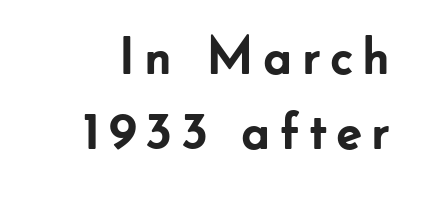
The image shows 53 px semibold sans-serif type, upright; set normal line spacing (1.41x), not underlined; low stroke contrast and a small x-height.
